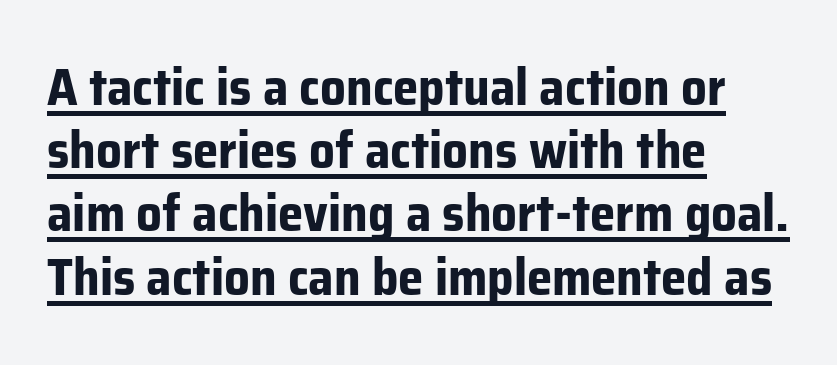
The image shows 51 px bold sans-serif type, upright; set left-aligned, line spacing 1.24x, normal letter spacing, underlined; low stroke contrast and a medium x-height.
